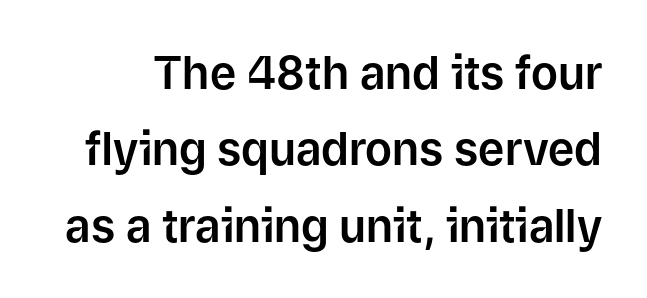
Q: Is the text italic (slanted)? A: No, it is upright.
Q: Is the typeface a serif or a sans-serif typeface? A: Sans-serif.
Q: Is the text underlined? A: No.
Q: Is the spacing between letters normal or unusually wide? A: Normal.
Q: Is the spacing between lines tight, normal or loose? A: Normal.
Q: Width (condensed, normal, or wide)? A: Normal.
Q: Stroke contrast? A: Low.
Q: x-height? A: Medium.
Q: Monospaced? A: No.
